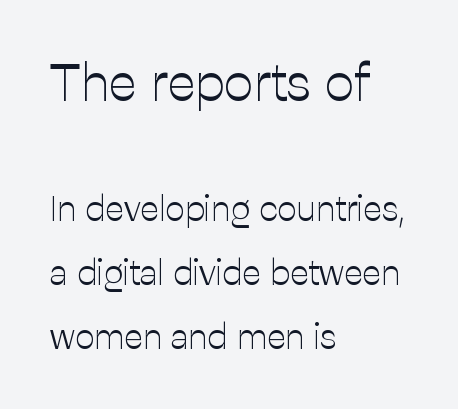
The first block has been scaled up relative to the second. Honestly, the letter spacing is just normal — you wouldn't notice it. Each letter keeps its own natural width here, so spacing adapts to shape. The space directly below the letters is spotless. The compositor pushed each line to the left boundary.
